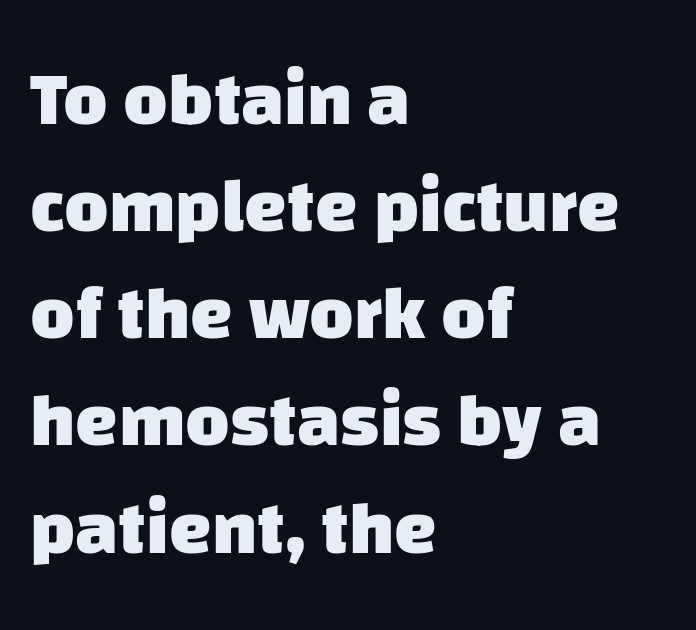
{"serif": "no", "bold": "yes", "weight": "heavy", "width": "normal", "stroke_contrast": "low", "x_height": "large", "monospaced": "no", "underline": "no", "align": "left", "line_spacing": "normal", "line_spacing_ratio": 1.41, "letter_spacing": "normal", "letter_spacing_em": 0.0, "glyph_px": 76}
